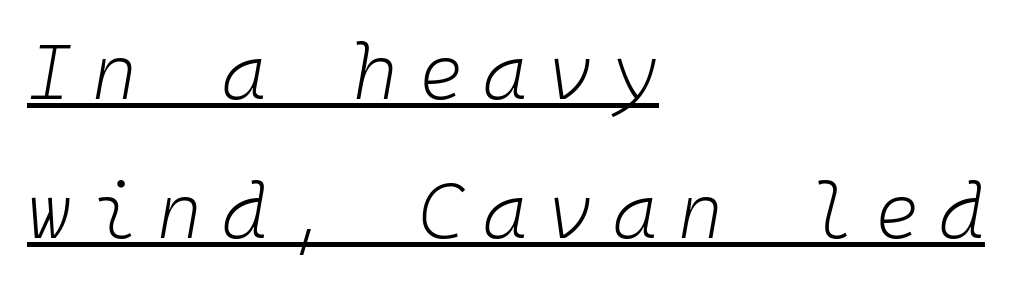
Q: Is the text bold? A: No.
Q: Is the text italic (slanted)? A: Yes, it leans right by about 10 degrees.
Q: Is the text underlined? A: Yes.
Q: How is the paragraph aligned? A: Left-aligned.
Q: Is the spacing between letters normal or unusually wide? A: Unusually wide.
Q: Width (condensed, normal, or wide)? A: Normal.
Q: Stroke contrast? A: Low.
Q: x-height? A: Medium.
Q: Monospaced? A: Yes.
